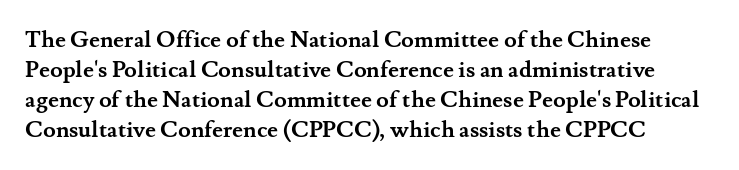
Look at the tracking — it's just the regular setting, nothing added. Each new line begins a customary step beneath the previous one. The glyphs are unaccompanied by any horizontal stroke below them. The passage shown is emphatically bold.
